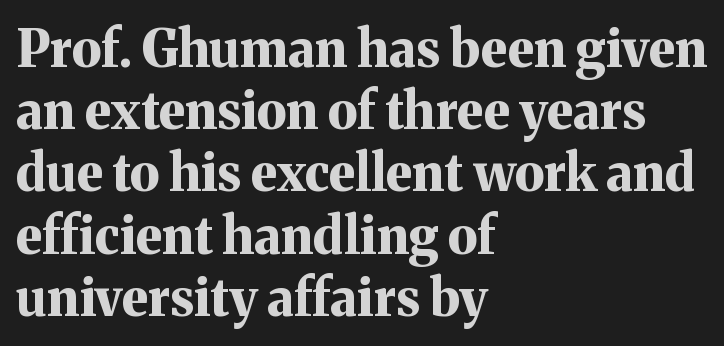
Q: Is the text bold? A: Yes.
Q: Is the text italic (slanted)? A: No, it is upright.
Q: Is the typeface a serif or a sans-serif typeface? A: Serif.
Q: Is the text underlined? A: No.
Q: How is the paragraph aligned? A: Left-aligned.
Q: Is the spacing between letters normal or unusually wide? A: Normal.
Q: Width (condensed, normal, or wide)? A: Normal.
Q: Stroke contrast? A: Medium.
Q: x-height? A: Medium.
Q: Monospaced? A: No.
